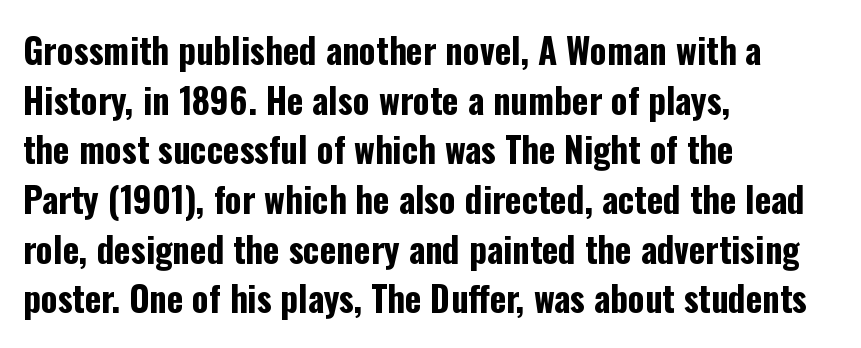
The rag falls on the right side of this text block. In terms of posture, this sample is upright. Strokes here are thick enough to call this a true bold. A normal amount of white space separates one row of letters from the next.
